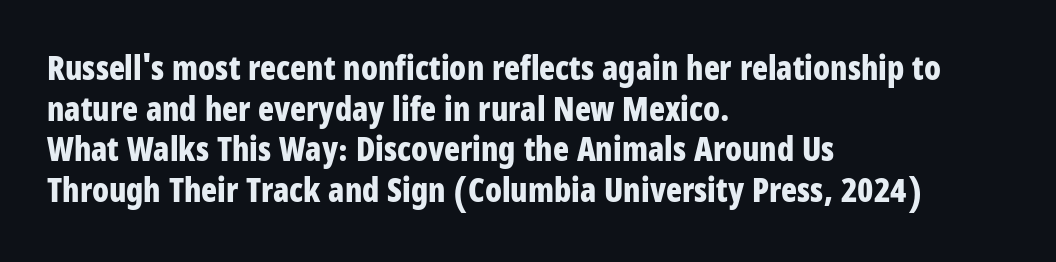
Q: Is the text bold? A: Yes.
Q: Is the text italic (slanted)? A: No, it is upright.
Q: Is the typeface a serif or a sans-serif typeface? A: Sans-serif.
Q: Is the text underlined? A: No.
Q: How is the paragraph aligned? A: Left-aligned.
Q: Is the spacing between letters normal or unusually wide? A: Normal.
Q: Width (condensed, normal, or wide)? A: Condensed.
Q: Stroke contrast? A: Low.
Q: x-height? A: Large.
Q: Monospaced? A: No.
